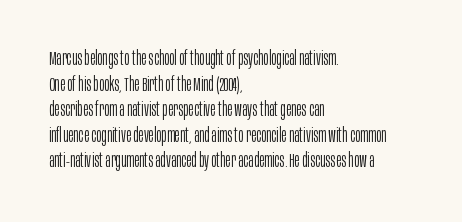
The weight would be labelled regular, book, light, or lighter still. Tall strokes in this sample are plumb rather than angled. These lines stack with their left ends in a neat column. Unmarked baselines from the first word to the last. Regular leading. A typesetter would call this zero additional tracking.
